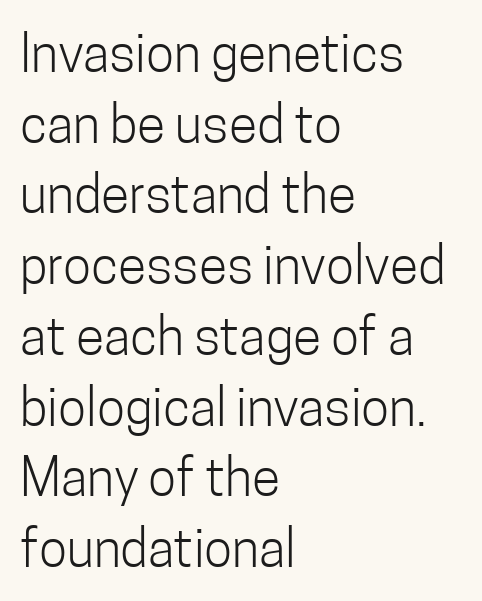
The rendering anchors every line to the left-hand side. The letters look calm and open, with moderate or lighter stems. The lines sit at an ordinary, default distance from one another. The designer went with a sans here, leaving each stem footless. Posture: straight, roman, zero tilt. Here the glyphs are tracked normally, forming tight word shapes.
